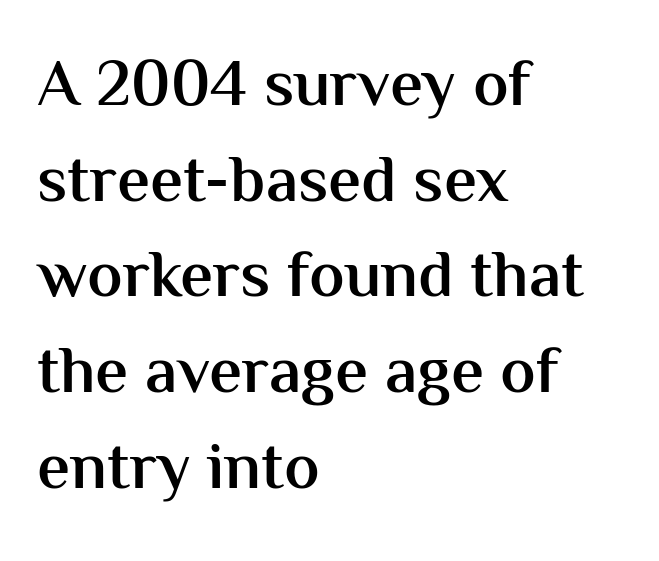
Q: Is the text bold? A: Semi-bold.
Q: Is the text italic (slanted)? A: No, it is upright.
Q: Is the typeface a serif or a sans-serif typeface? A: Sans-serif.
Q: Is the text underlined? A: No.
Q: How is the paragraph aligned? A: Left-aligned.
Q: Is the spacing between letters normal or unusually wide? A: Normal.
Q: Is the spacing between lines tight, normal or loose? A: Normal.
Q: Width (condensed, normal, or wide)? A: Normal.
Q: Stroke contrast? A: Medium.
Q: x-height? A: Medium.
Q: Monospaced? A: No.
